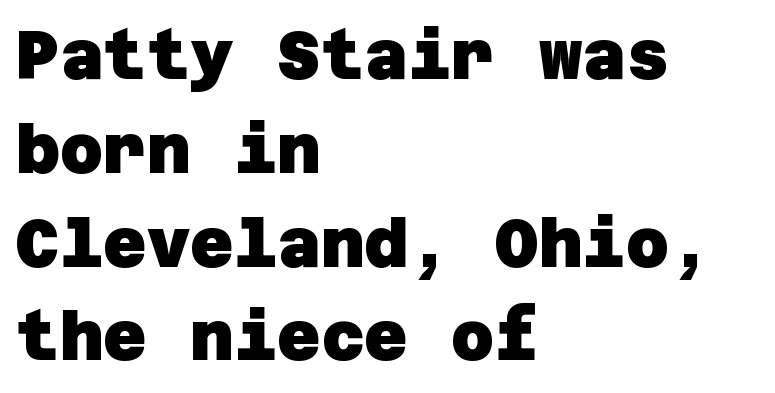
The face used here is rendered with its standard letterfit. One glance says typical: line gaps are just what's usual. Check where the strokes stop: nothing finishes them off — pure sans. The text block is weighted toward the left margin, trailing off unevenly rightward.
